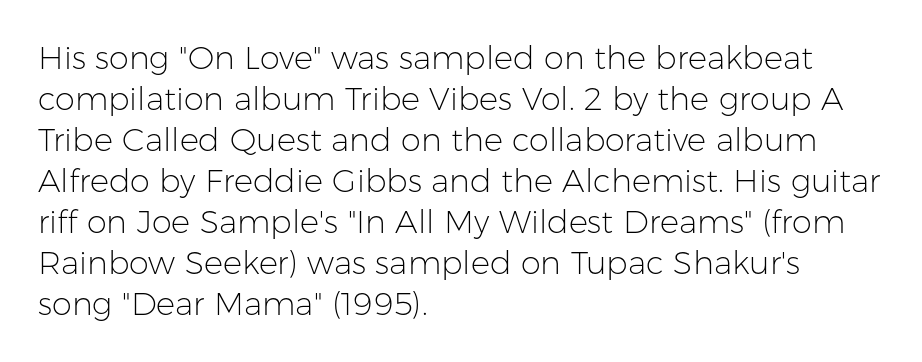
The image shows 32 px light sans-serif type, upright; set left-aligned, normal line spacing (1.28x), normal letter spacing, not underlined; low stroke contrast and a medium x-height.
